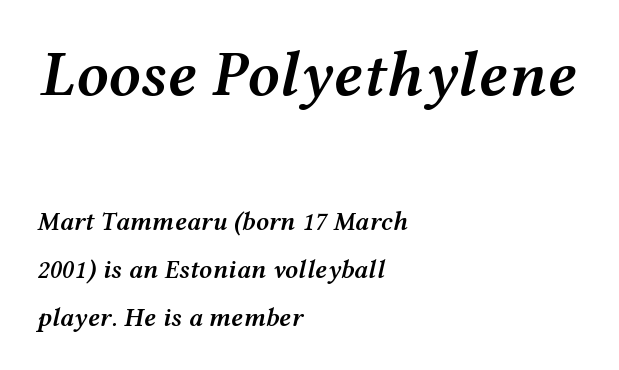
The image shows 64 px semibold, wide type, italic (leaning right); set left-aligned, line spacing 1.84x, normal letter spacing, not underlined; the first (top) block is 2.46x larger; medium stroke contrast and a medium x-height.
